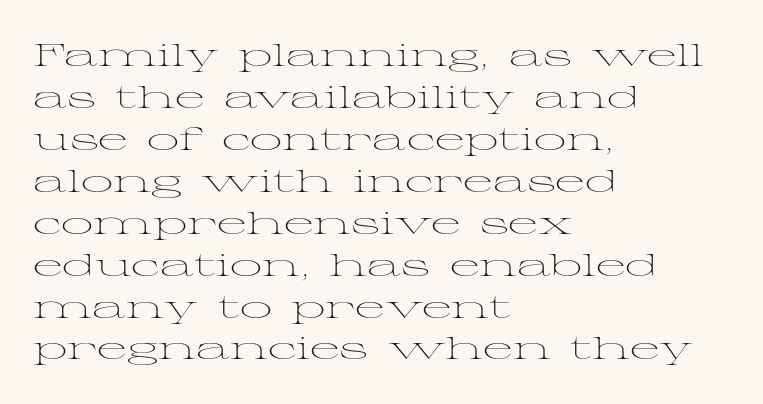
The passage shown has conventional tracking throughout. The rendering shows small feet on the letterforms — a serif design. The passage shown stacks its lines at a standard gap. In CSS terms this would be text-align: left. The typeface has the unassuming heft of standard copy or less.
